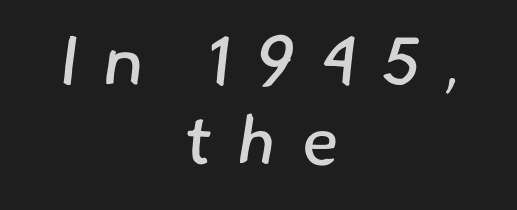
{"serif": "no", "bold": "no", "weight": "regular", "width": "normal", "stroke_contrast": "low", "x_height": "small", "monospaced": "no", "underline": "no", "align": "center", "line_spacing": "tight", "line_spacing_ratio": 1.15, "letter_spacing": "wide", "letter_spacing_em": 0.37, "glyph_px": 69}
